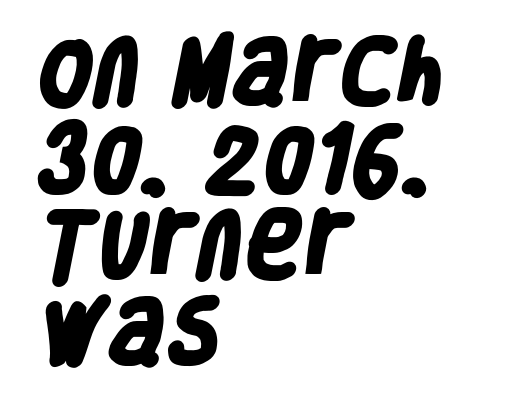
{"serif": "no", "bold": "yes", "weight": "heavy", "width": "condensed", "stroke_contrast": "low", "x_height": "large", "monospaced": "no", "underline": "no", "align": "left", "line_spacing_ratio": 1.22, "letter_spacing": "normal", "letter_spacing_em": 0.0, "glyph_px": 71}
